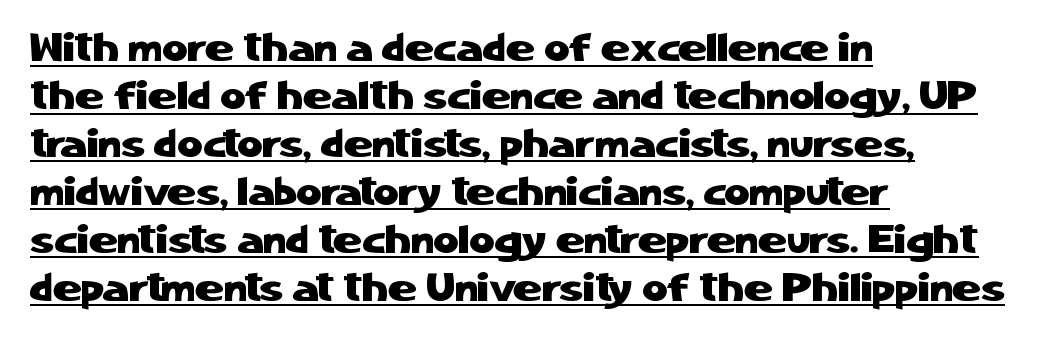
{"serif": "no", "italic": "no", "width": "normal", "stroke_contrast": "low", "x_height": "medium", "monospaced": "no", "underline": "yes", "align": "left", "line_spacing_ratio": 1.23, "letter_spacing": "normal", "letter_spacing_em": 0.0, "glyph_px": 39}
